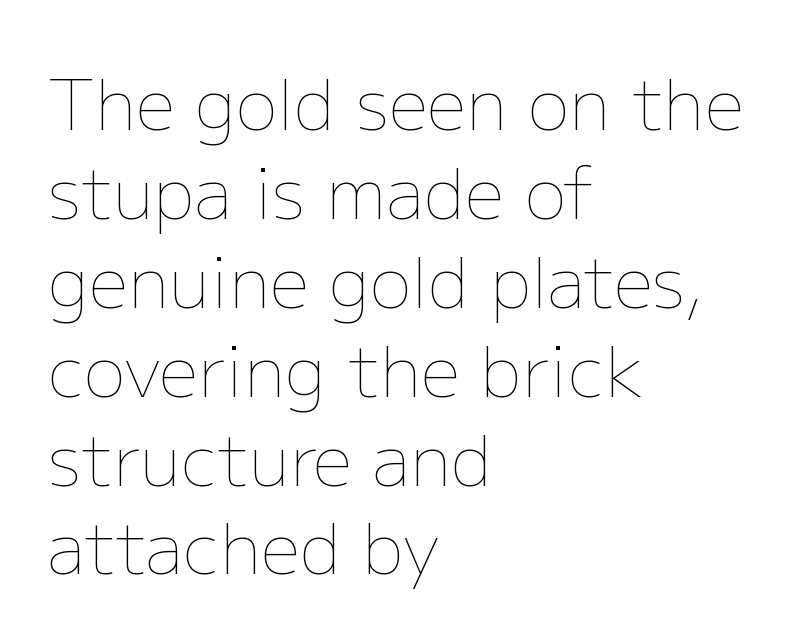
Q: Is the text bold? A: No.
Q: Is the text italic (slanted)? A: No, it is upright.
Q: Is the text underlined? A: No.
Q: How is the paragraph aligned? A: Left-aligned.
Q: Is the spacing between letters normal or unusually wide? A: Normal.
Q: Is the spacing between lines tight, normal or loose? A: Normal.
Q: Width (condensed, normal, or wide)? A: Normal.
Q: Stroke contrast? A: Low.
Q: x-height? A: Medium.
Q: Monospaced? A: No.
